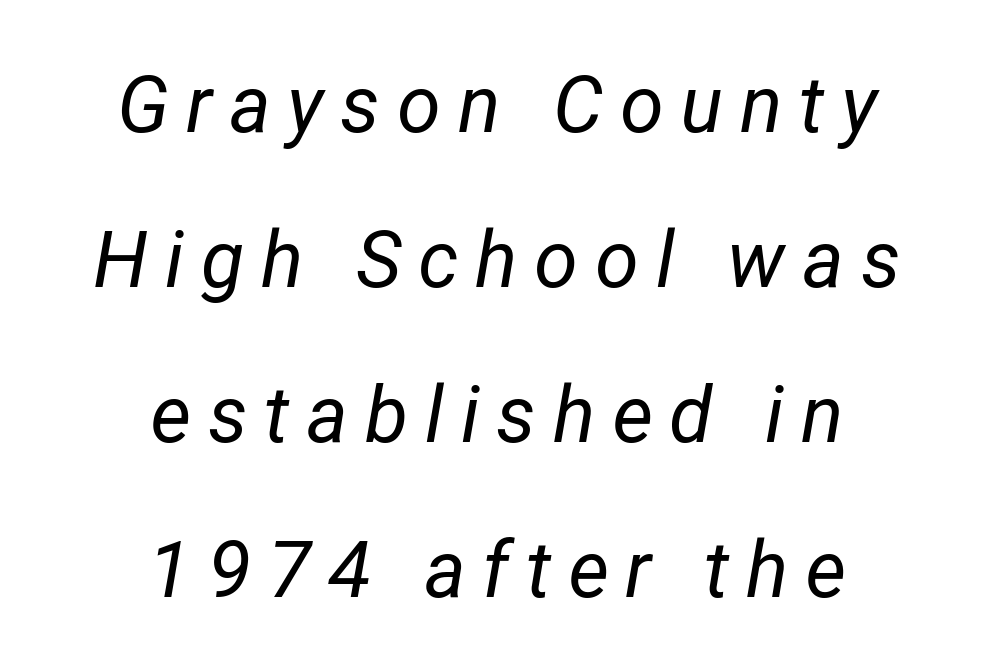
The image shows 79 px regular-weight type, italic (leaning right); set centered, loose line spacing (1.96x), unusually wide letter spacing (+0.21 em), not underlined; low stroke contrast and a medium x-height.
